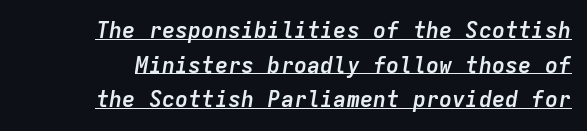
The image shows 22 px bold type, italic (leaning right); set normal line spacing (1.57x), normal letter spacing, underlined.
